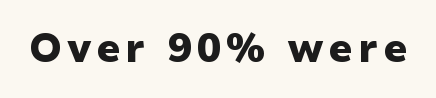
Q: Is the text bold? A: Yes.
Q: Is the text italic (slanted)? A: No, it is upright.
Q: Is the typeface a serif or a sans-serif typeface? A: Sans-serif.
Q: Is the text underlined? A: No.
Q: Width (condensed, normal, or wide)? A: Normal.
Q: Stroke contrast? A: Low.
Q: x-height? A: Medium.
Q: Monospaced? A: No.
